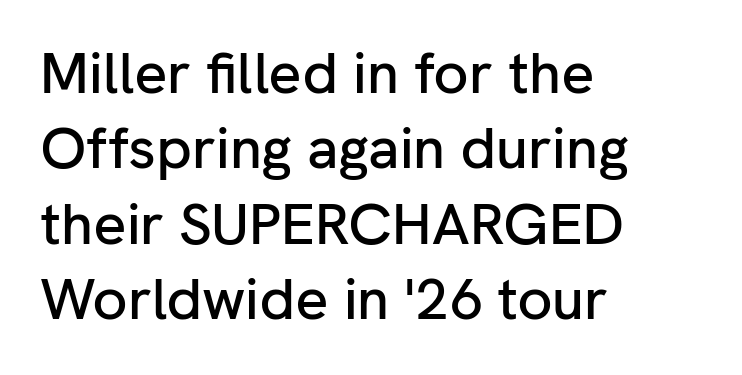
Q: Is the text italic (slanted)? A: No, it is upright.
Q: Is the typeface a serif or a sans-serif typeface? A: Sans-serif.
Q: Is the text underlined? A: No.
Q: How is the paragraph aligned? A: Left-aligned.
Q: Is the spacing between letters normal or unusually wide? A: Normal.
Q: Is the spacing between lines tight, normal or loose? A: Normal.
Q: Width (condensed, normal, or wide)? A: Normal.
Q: Stroke contrast? A: Low.
Q: x-height? A: Medium.
Q: Monospaced? A: No.
